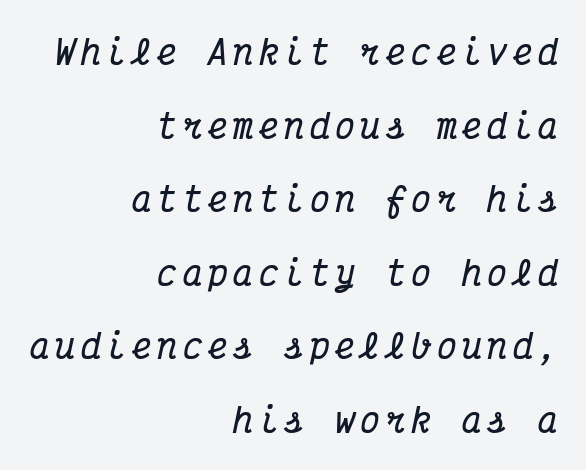
Q: Is the text bold? A: Yes.
Q: Is the text italic (slanted)? A: Yes, it leans right by about 12 degrees.
Q: Is the typeface a serif or a sans-serif typeface? A: Serif.
Q: Is the text underlined? A: No.
Q: How is the paragraph aligned? A: Right-aligned.
Q: Is the spacing between lines tight, normal or loose? A: Loose.
Q: Width (condensed, normal, or wide)? A: Condensed.
Q: Stroke contrast? A: Medium.
Q: x-height? A: Medium.
Q: Monospaced? A: Yes.
